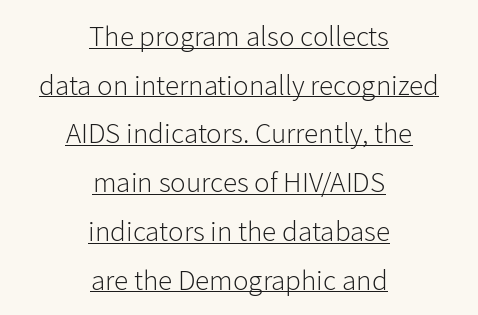
Q: Is the text bold? A: No.
Q: Is the text italic (slanted)? A: No, it is upright.
Q: Is the typeface a serif or a sans-serif typeface? A: Sans-serif.
Q: Is the text underlined? A: Yes.
Q: How is the paragraph aligned? A: Centered.
Q: Is the spacing between letters normal or unusually wide? A: Normal.
Q: Is the spacing between lines tight, normal or loose? A: Normal.
Q: Width (condensed, normal, or wide)? A: Normal.
Q: Stroke contrast? A: Low.
Q: x-height? A: Medium.
Q: Monospaced? A: No.
